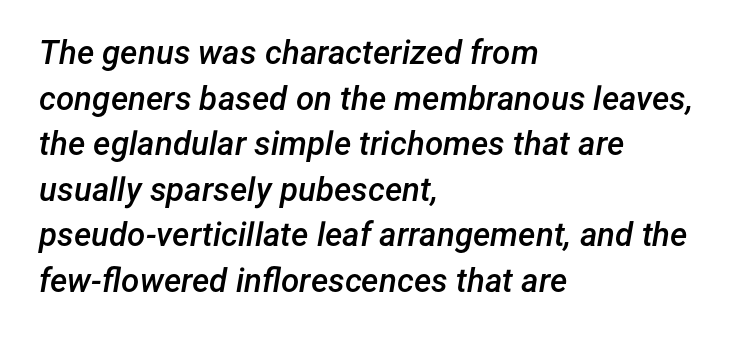
{"italic": "yes", "lean": "right", "slant_degrees": 12, "bold": "semi", "weight": "semibold", "width": "normal", "stroke_contrast": "low", "x_height": "medium", "monospaced": "no", "underline": "no", "align": "left", "line_spacing": "normal", "line_spacing_ratio": 1.38, "letter_spacing": "normal", "letter_spacing_em": 0.0, "glyph_px": 33}
